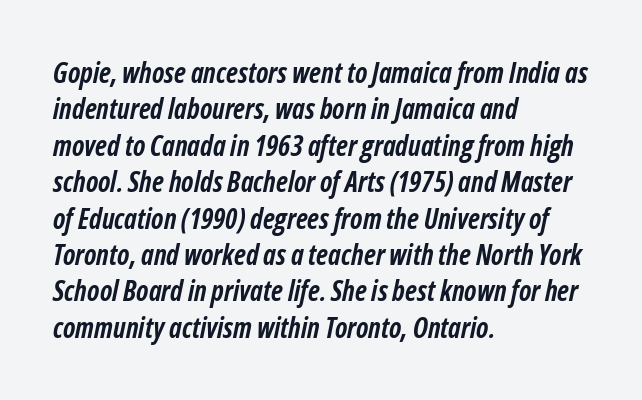
Q: Is the text bold? A: Yes.
Q: Is the text italic (slanted)? A: Yes, it leans right by about 12 degrees.
Q: Is the text underlined? A: No.
Q: How is the paragraph aligned? A: Left-aligned.
Q: Is the spacing between letters normal or unusually wide? A: Normal.
Q: Is the spacing between lines tight, normal or loose? A: Normal.
Q: Width (condensed, normal, or wide)? A: Condensed.
Q: Stroke contrast? A: Low.
Q: x-height? A: Medium.
Q: Monospaced? A: No.
